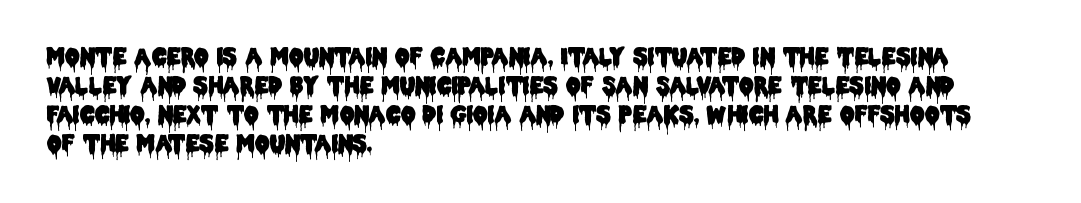
{"italic": "no", "underline": "no", "align": "left", "line_spacing": "normal", "line_spacing_ratio": 1.26, "letter_spacing": "normal", "letter_spacing_em": 0.0, "glyph_px": 23}
